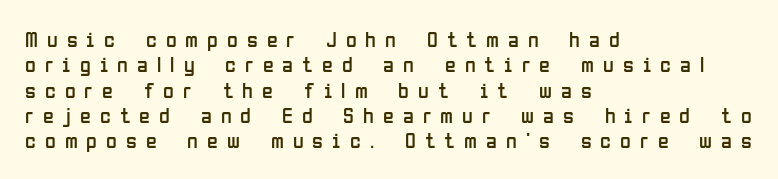
Horizontal alignment here is leftward, the default for most running prose. Underline: absent. What stands out about the letter spacing? Its width — letters are far apart. Weight class: somewhere from thin through regular. The letters stand upright; this is a roman face. If you measured baseline to baseline, you'd find a short distance.
